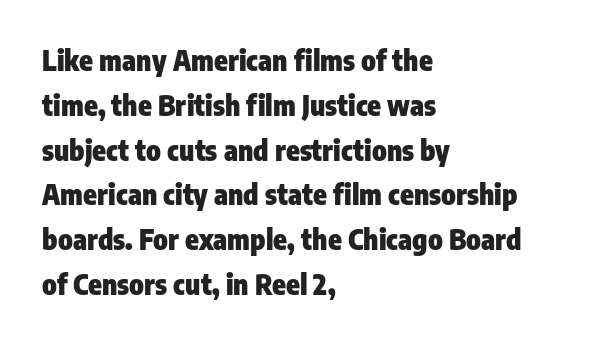
The image shows 28 px heavy, condensed sans-serif type, upright; set left-aligned, normal line spacing (1.6x), normal letter spacing, not underlined; low stroke contrast and a medium x-height.
